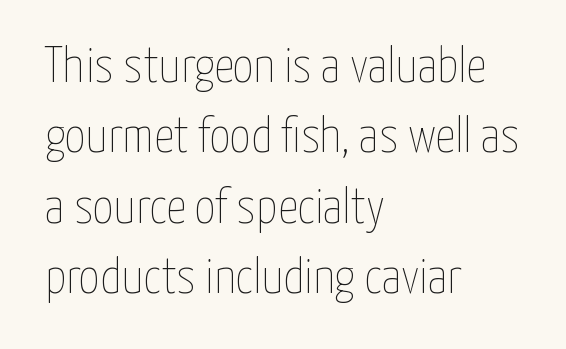
A student would call this left alignment; a typographer would say flush left, rag right. This is the regular roman posture of the typeface. Summary of weight: not heavy and not bold. Spacing verdict: proportional, widths tailored to each character. Rows of type keep a routine distance in the vertical direction. The area under the type is left untouched.
